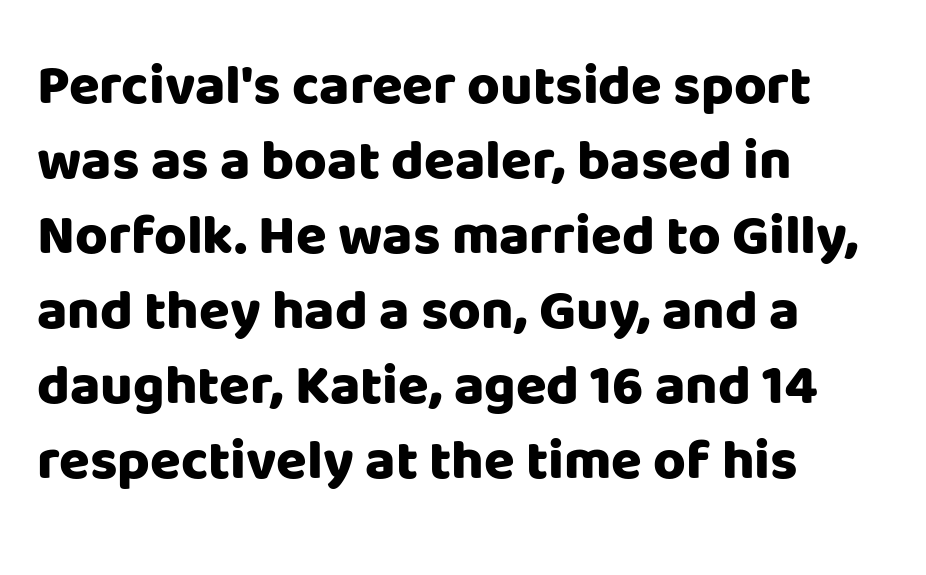
Here the glyphs are tracked normally, forming tight word shapes. Summary of vertical rhythm: regular, with standard interline spacing. The face used here is proportionally spaced, like ordinary book or web type. These lines are composed in type without serifs. The specimen omits any rule beneath the text block's lines. Caption: multi-line text, flush left, ragged right.
